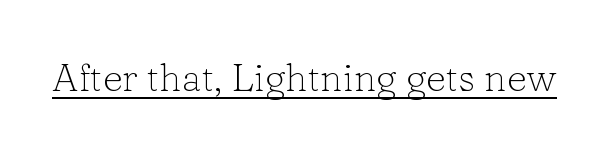
Ink coverage per letter is moderate at most. Compared with undecorated copy, this sample adds a rule below the words. Looks like regular typesetting: each glyph gets only the width it needs. Each word holds together tightly as a unit, with standard inter-letter gaps. Posture: straight, roman, zero tilt. I'd call this a serif setting — the letters wear small feet.
